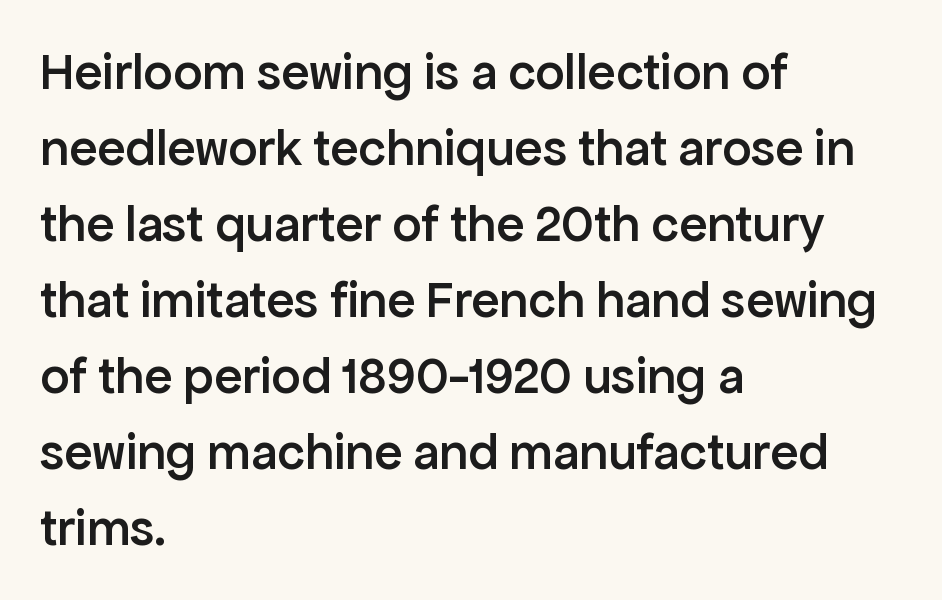
The image shows 52 px semibold sans-serif type, upright; set left-aligned, normal line spacing (1.46x), normal letter spacing, not underlined; low stroke contrast and a medium x-height.
